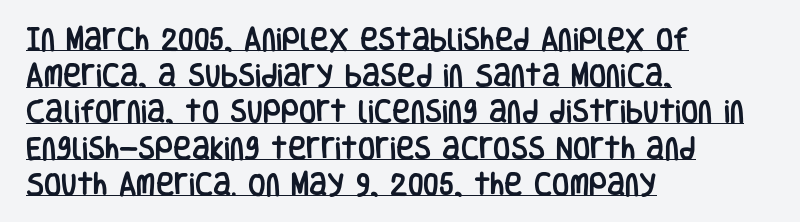
The image shows 25 px text type, upright; set left-aligned, normal line spacing (1.45x), normal letter spacing, underlined.
